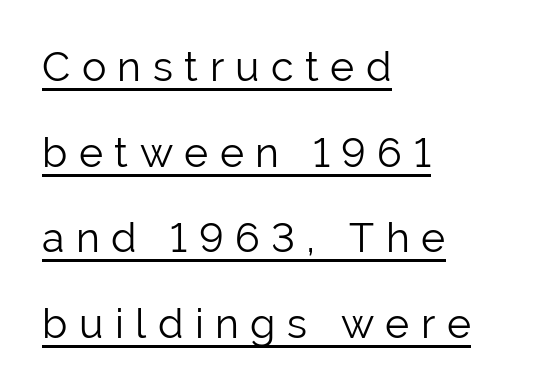
The font family rendered here belongs to the sans-serif group. The passage shown has open, widely tracked lettering throughout. The rag falls on the right side of this text block. The glyphs are accompanied by a horizontal stroke just below them. Designer's note — italics off, roman on.
